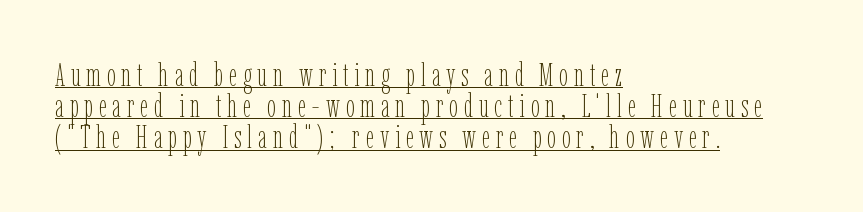
The image shows 32 px thin, condensed type, upright; set left-aligned, tight line spacing (0.97x), underlined; low stroke contrast and a medium x-height.
